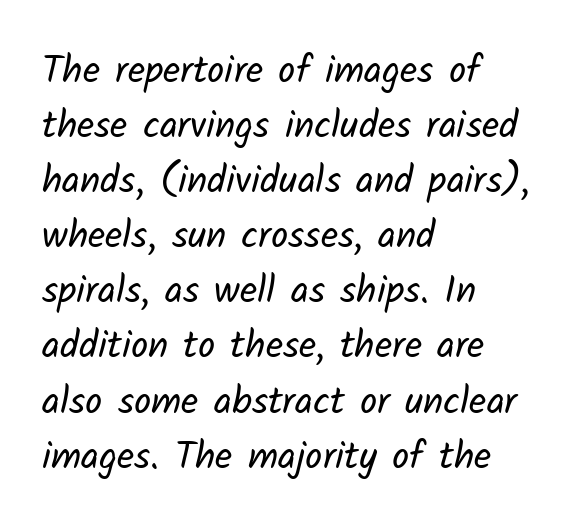
Q: Is the text bold? A: No.
Q: Is the typeface a serif or a sans-serif typeface? A: Sans-serif.
Q: Is the text underlined? A: No.
Q: How is the paragraph aligned? A: Left-aligned.
Q: Is the spacing between letters normal or unusually wide? A: Normal.
Q: Is the spacing between lines tight, normal or loose? A: Normal.
Q: Width (condensed, normal, or wide)? A: Normal.
Q: Stroke contrast? A: Low.
Q: x-height? A: Medium.
Q: Monospaced? A: No.
